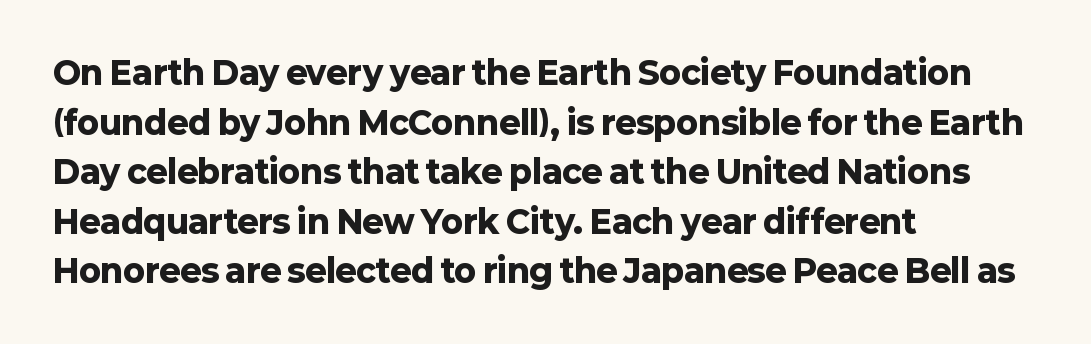
Q: Is the text bold? A: Yes.
Q: Is the text italic (slanted)? A: No, it is upright.
Q: Is the typeface a serif or a sans-serif typeface? A: Sans-serif.
Q: Is the text underlined? A: No.
Q: How is the paragraph aligned? A: Left-aligned.
Q: Is the spacing between letters normal or unusually wide? A: Normal.
Q: Is the spacing between lines tight, normal or loose? A: Normal.
Q: Width (condensed, normal, or wide)? A: Normal.
Q: Stroke contrast? A: Low.
Q: x-height? A: Medium.
Q: Monospaced? A: No.
